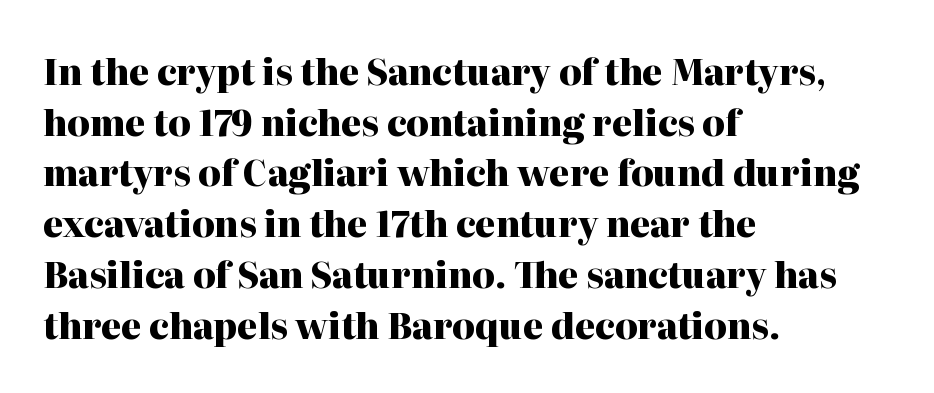
Q: Is the text bold? A: Yes.
Q: Is the text italic (slanted)? A: No, it is upright.
Q: Is the typeface a serif or a sans-serif typeface? A: Serif.
Q: Is the text underlined? A: No.
Q: How is the paragraph aligned? A: Left-aligned.
Q: Is the spacing between letters normal or unusually wide? A: Normal.
Q: Is the spacing between lines tight, normal or loose? A: Normal.
Q: Width (condensed, normal, or wide)? A: Normal.
Q: Stroke contrast? A: High.
Q: x-height? A: Medium.
Q: Monospaced? A: No.
